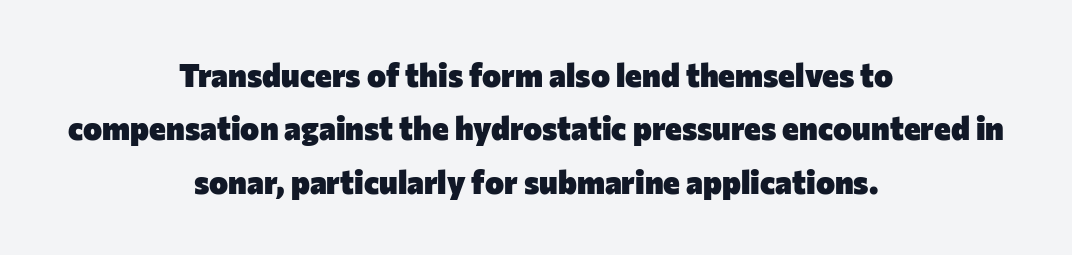
{"serif": "no", "italic": "no", "bold": "yes", "weight": "heavy", "width": "normal", "stroke_contrast": "low", "x_height": "medium", "monospaced": "no", "underline": "no", "align": "center", "line_spacing": "normal", "line_spacing_ratio": 1.67, "letter_spacing": "normal", "letter_spacing_em": 0.0, "glyph_px": 32}
